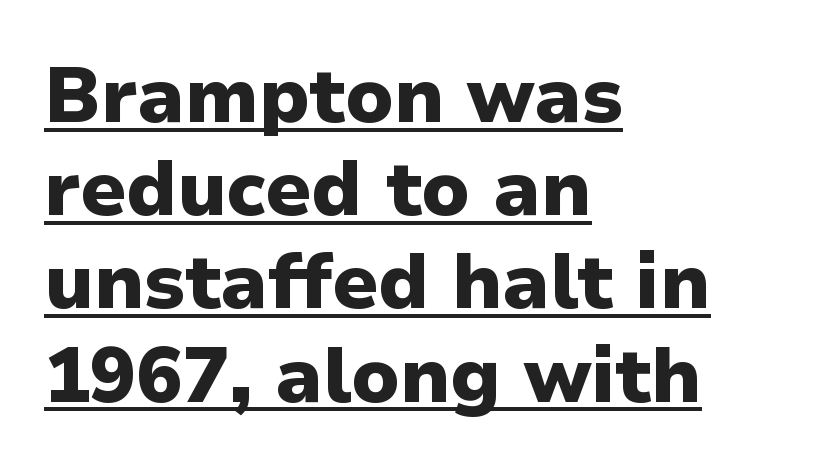
The image shows 77 px heavy sans-serif type, upright; set left-aligned, line spacing 1.21x, normal letter spacing, underlined; low stroke contrast and a medium x-height.
